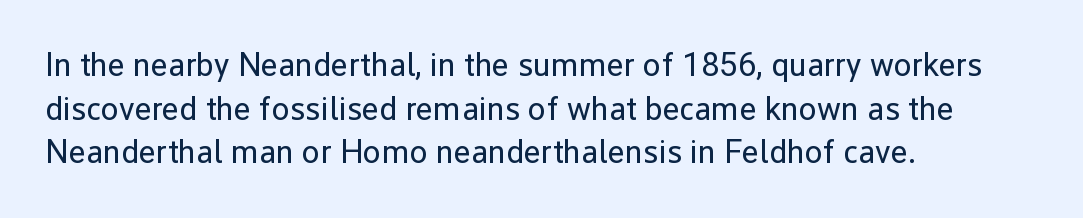
Q: Is the text bold? A: No.
Q: Is the text italic (slanted)? A: No, it is upright.
Q: Is the typeface a serif or a sans-serif typeface? A: Sans-serif.
Q: Is the text underlined? A: No.
Q: How is the paragraph aligned? A: Left-aligned.
Q: Is the spacing between letters normal or unusually wide? A: Normal.
Q: Is the spacing between lines tight, normal or loose? A: Normal.
Q: Width (condensed, normal, or wide)? A: Normal.
Q: Stroke contrast? A: Low.
Q: x-height? A: Medium.
Q: Monospaced? A: No.
